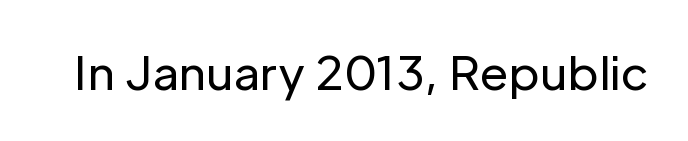
{"serif": "no", "italic": "no", "bold": "no", "weight": "regular", "width": "normal", "stroke_contrast": "low", "x_height": "medium", "monospaced": "no", "underline": "no", "letter_spacing": "normal", "letter_spacing_em": 0.0, "glyph_px": 46}
